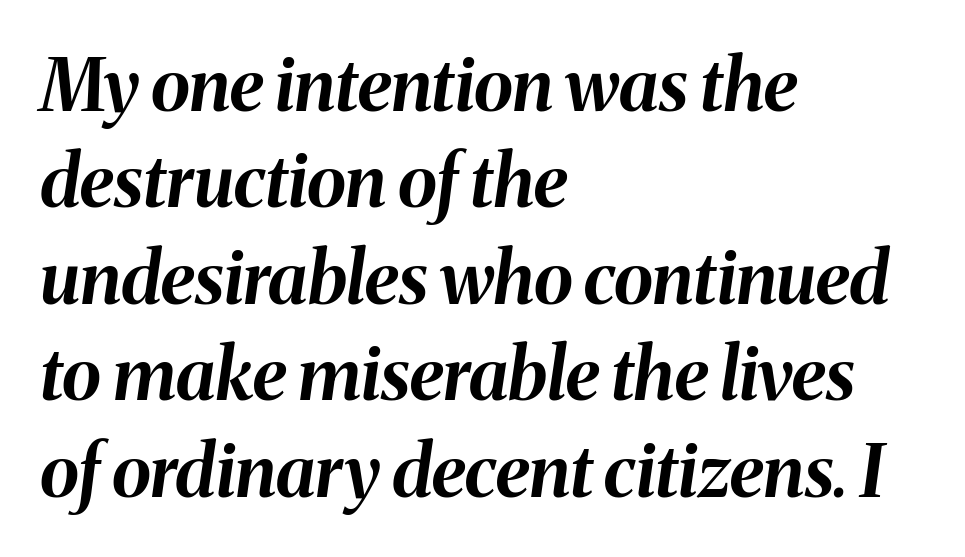
The image shows 72 px bold type, italic (leaning right); set left-aligned, normal line spacing (1.34x), normal letter spacing, not underlined; medium stroke contrast and a medium x-height.
